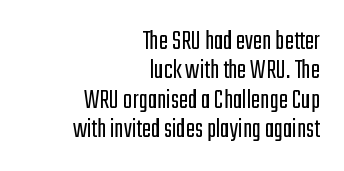
Default kerning and tracking; the words read as compact shapes. These lines are rendered in a variable-pitch font. The rendering anchors every line to the right-hand side. Stroke mass is kept to a normal reading level or below.
